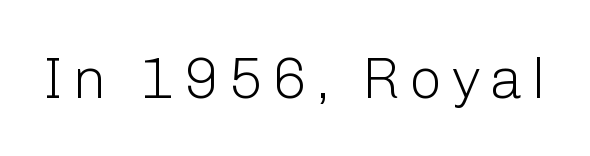
The image shows 58 px light sans-serif type, upright; set not underlined; low stroke contrast and a medium x-height.
